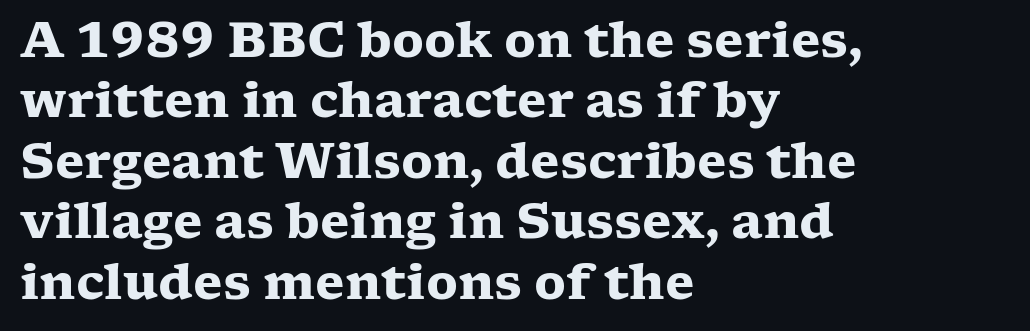
Q: Is the text bold? A: Yes.
Q: Is the text italic (slanted)? A: No, it is upright.
Q: Is the typeface a serif or a sans-serif typeface? A: Serif.
Q: Is the text underlined? A: No.
Q: How is the paragraph aligned? A: Left-aligned.
Q: Is the spacing between letters normal or unusually wide? A: Normal.
Q: Is the spacing between lines tight, normal or loose? A: Normal.
Q: Width (condensed, normal, or wide)? A: Wide.
Q: Stroke contrast? A: Low.
Q: x-height? A: Medium.
Q: Monospaced? A: No.
